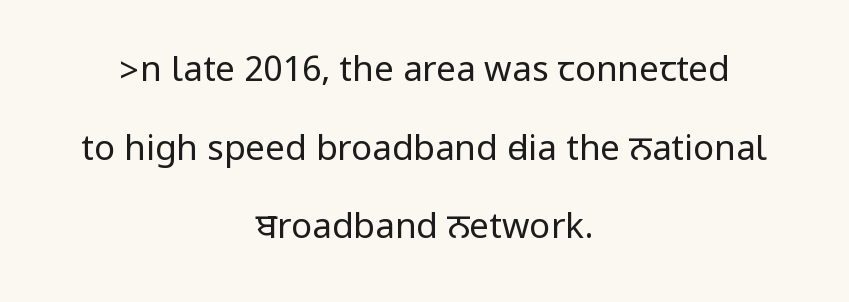
The text was rendered using a sans face with plain stroke endings. Stem width sits at or under what a default text font uses. Do the letters lean? They stand straight. The glyphs are unaccompanied by any horizontal stroke below them.
